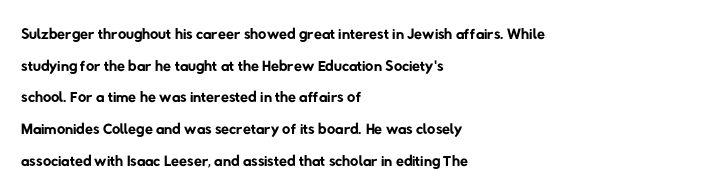
No letter is thick-stroked: the sample isn't bold. If you measured baseline to baseline, you'd find a middling distance. Check the space under the baseline: it is left empty. Where is the straight margin? On the left.
